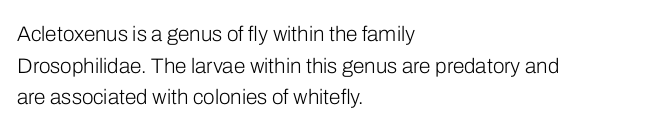
{"italic": "no", "bold": "no", "underline": "no", "align": "left", "line_spacing": "normal", "line_spacing_ratio": 1.51, "letter_spacing": "normal", "letter_spacing_em": 0.0, "glyph_px": 21}
